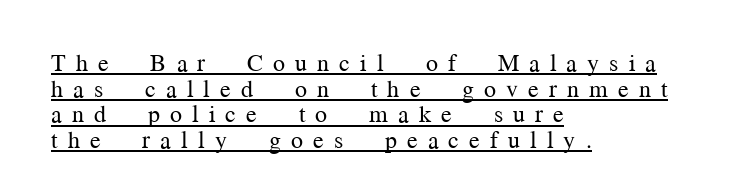
{"italic": "no", "bold": "no", "underline": "yes", "align": "left", "line_spacing": "tight", "line_spacing_ratio": 1.07, "letter_spacing": "wide", "letter_spacing_em": 0.42, "glyph_px": 24}
